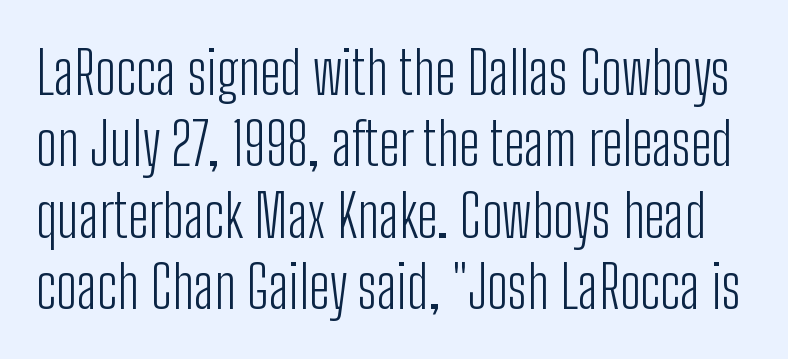
Q: Is the text bold? A: No.
Q: Is the text italic (slanted)? A: No, it is upright.
Q: Is the typeface a serif or a sans-serif typeface? A: Sans-serif.
Q: Is the text underlined? A: No.
Q: Is the spacing between letters normal or unusually wide? A: Normal.
Q: Width (condensed, normal, or wide)? A: Condensed.
Q: Stroke contrast? A: Low.
Q: x-height? A: Medium.
Q: Monospaced? A: No.
